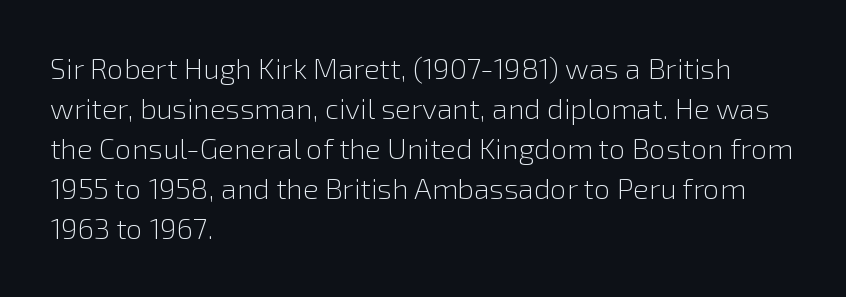
The passage shown is typed in a proportional face where columns would drift. This sample uses plain, unmodified letter spacing. The line-height multiplier appears to be the usual default. This rendering uses left alignment, leaving the right contour irregular. Does the lettering tilt? It doesn't — this is upright. What kind of face is this? One without serifs — a sans.
